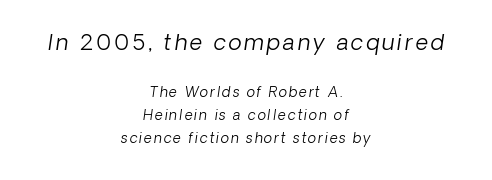
{"italic": "yes", "lean": "right", "slant_degrees": 8, "bold": "no", "underline": "no", "align": "center", "line_spacing": "normal", "line_spacing_ratio": 1.62, "larger_block": "first", "size_ratio": 1.57, "glyph_px": 22}
